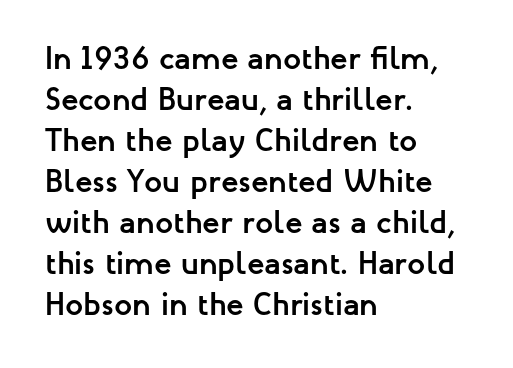
A normal amount of white space separates one row of letters from the next. A typesetter would mark this as roman, not italic. Looks like regular typesetting: each glyph gets only the width it needs. Which margin do the lines hug? The left one — the right edge is uneven.
